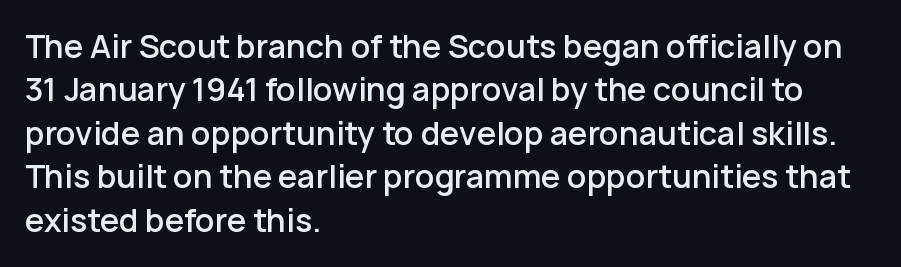
{"serif": "no", "italic": "no", "bold": "semi", "weight": "semibold", "width": "normal", "stroke_contrast": "low", "x_height": "medium", "monospaced": "no", "underline": "no", "align": "left", "line_spacing": "normal", "line_spacing_ratio": 1.4, "letter_spacing": "normal", "letter_spacing_em": 0.0, "glyph_px": 31}
